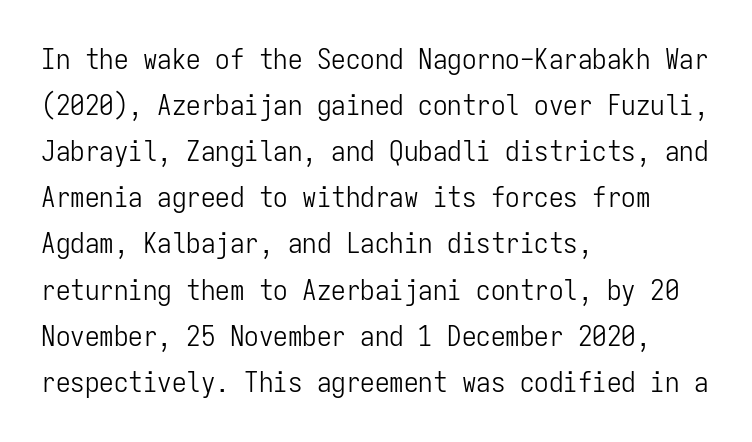
Q: Is the text bold? A: No.
Q: Is the text italic (slanted)? A: No, it is upright.
Q: Is the typeface a serif or a sans-serif typeface? A: Sans-serif.
Q: Is the text underlined? A: No.
Q: How is the paragraph aligned? A: Left-aligned.
Q: Is the spacing between letters normal or unusually wide? A: Normal.
Q: Is the spacing between lines tight, normal or loose? A: Normal.
Q: Width (condensed, normal, or wide)? A: Condensed.
Q: Stroke contrast? A: Low.
Q: x-height? A: Medium.
Q: Monospaced? A: Yes.
